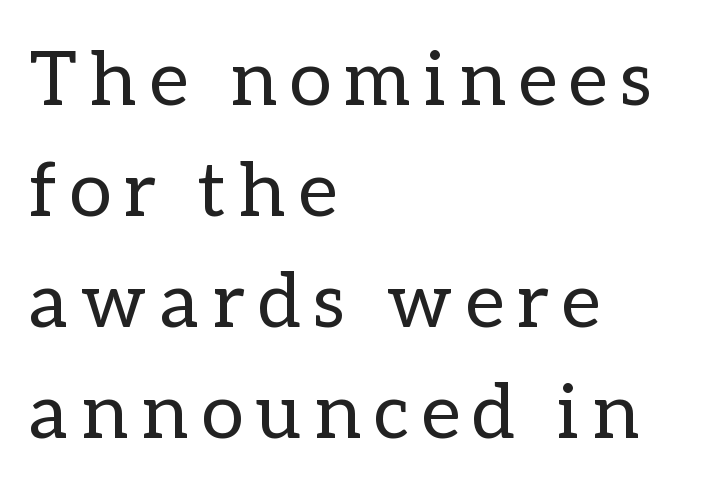
{"italic": "no", "bold": "no", "weight": "regular", "width": "normal", "stroke_contrast": "low", "x_height": "medium", "monospaced": "no", "underline": "no", "align": "left", "line_spacing": "normal", "line_spacing_ratio": 1.46, "glyph_px": 76}
